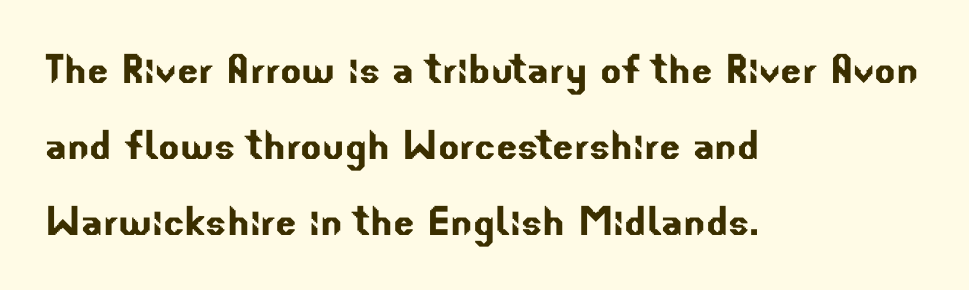
Proportional: the letters do not fall into vertical columns. Check under the words: just untouched page. Spacing between characters is what you'd get straight out of the box. The font family rendered here belongs to the sans-serif group. Left-aligned paragraph, ragged on the right.
